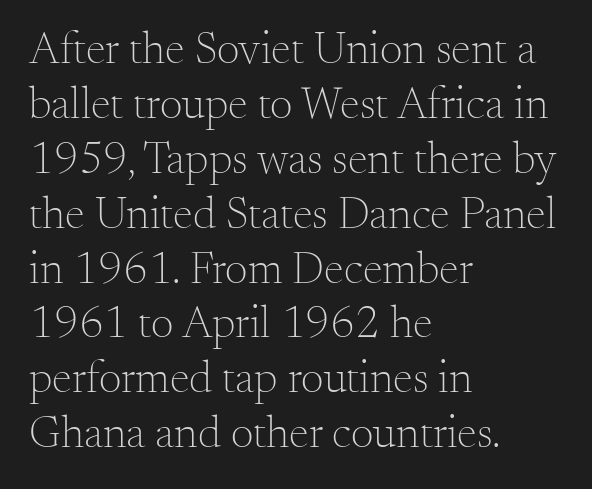
Letters rest on an invisible, unmarked baseline. I'd call this a serif setting — the letters wear small feet. No italicization has been applied; the sample stays upright. Left-aligned paragraph, ragged on the right.
